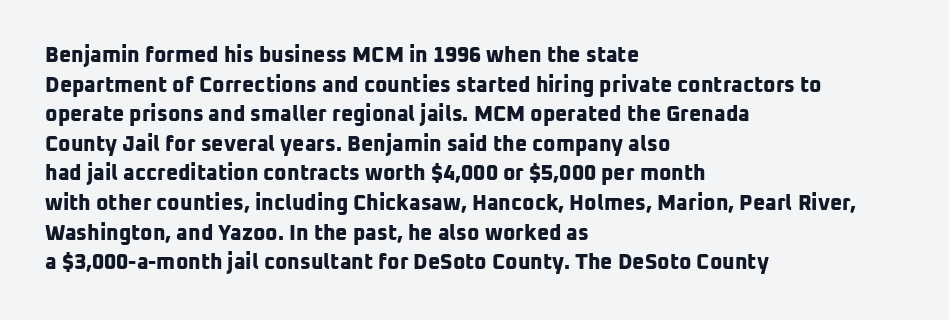
Q: Is the text bold? A: Yes.
Q: Is the text underlined? A: No.
Q: How is the paragraph aligned? A: Left-aligned.
Q: Is the spacing between letters normal or unusually wide? A: Normal.
Q: Is the spacing between lines tight, normal or loose? A: Normal.
